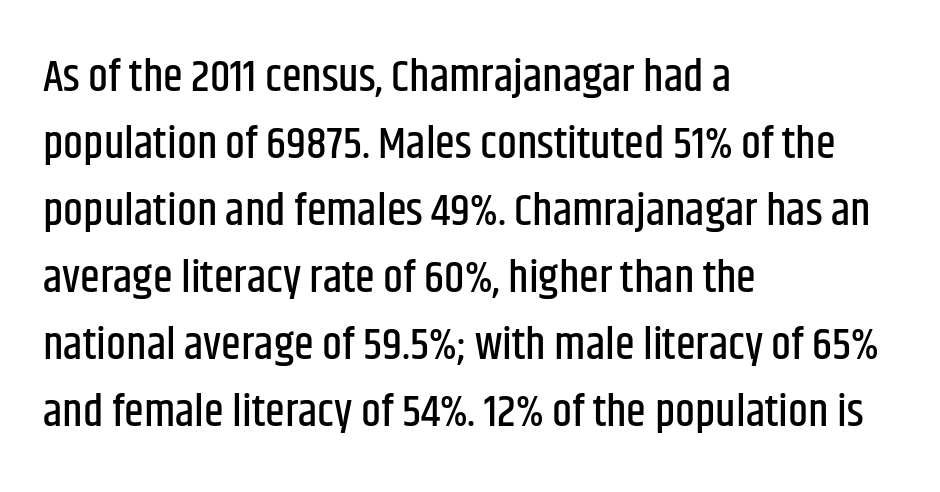
The image shows 45 px condensed sans-serif type, upright; set left-aligned, normal line spacing (1.49x), normal letter spacing, not underlined; low stroke contrast and a large x-height.
